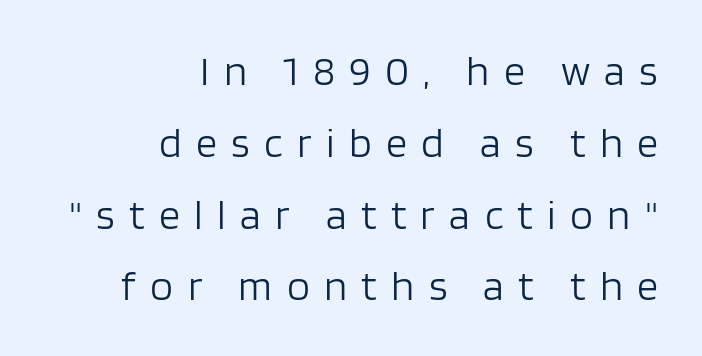
Q: Is the text bold? A: No.
Q: Is the text italic (slanted)? A: No, it is upright.
Q: Is the typeface a serif or a sans-serif typeface? A: Sans-serif.
Q: Is the text underlined? A: No.
Q: How is the paragraph aligned? A: Right-aligned.
Q: Is the spacing between letters normal or unusually wide? A: Unusually wide.
Q: Width (condensed, normal, or wide)? A: Normal.
Q: Stroke contrast? A: Low.
Q: x-height? A: Large.
Q: Monospaced? A: No.
